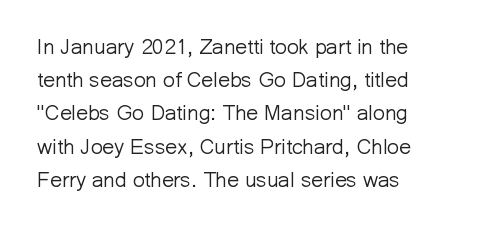
The image shows 21 px text type, upright; set left-aligned, normal line spacing (1.58x), normal letter spacing, not underlined.
